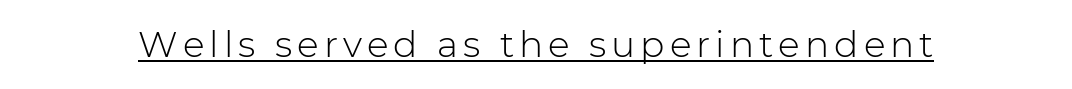
Q: Is the text bold? A: No.
Q: Is the text italic (slanted)? A: No, it is upright.
Q: Is the typeface a serif or a sans-serif typeface? A: Sans-serif.
Q: Is the text underlined? A: Yes.
Q: Width (condensed, normal, or wide)? A: Normal.
Q: Stroke contrast? A: Low.
Q: x-height? A: Medium.
Q: Monospaced? A: No.
